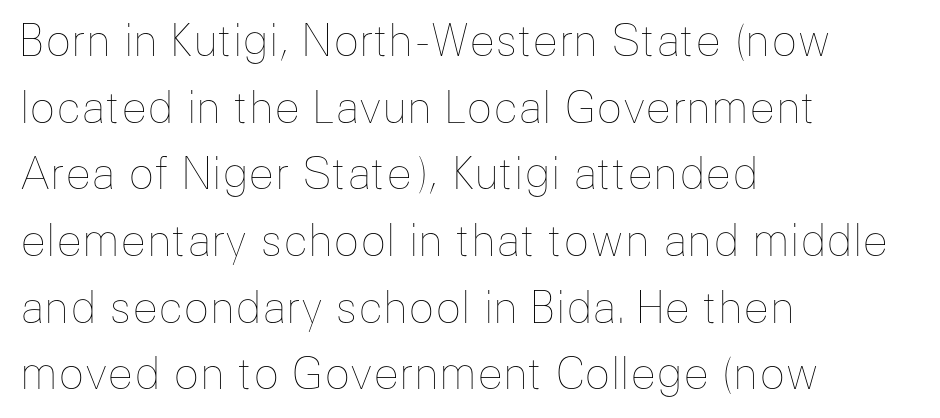
{"italic": "no", "bold": "no", "weight": "thin", "width": "normal", "stroke_contrast": "low", "x_height": "medium", "monospaced": "no", "underline": "no", "align": "left", "line_spacing": "normal", "line_spacing_ratio": 1.55, "letter_spacing": "normal", "letter_spacing_em": 0.0, "glyph_px": 43}
